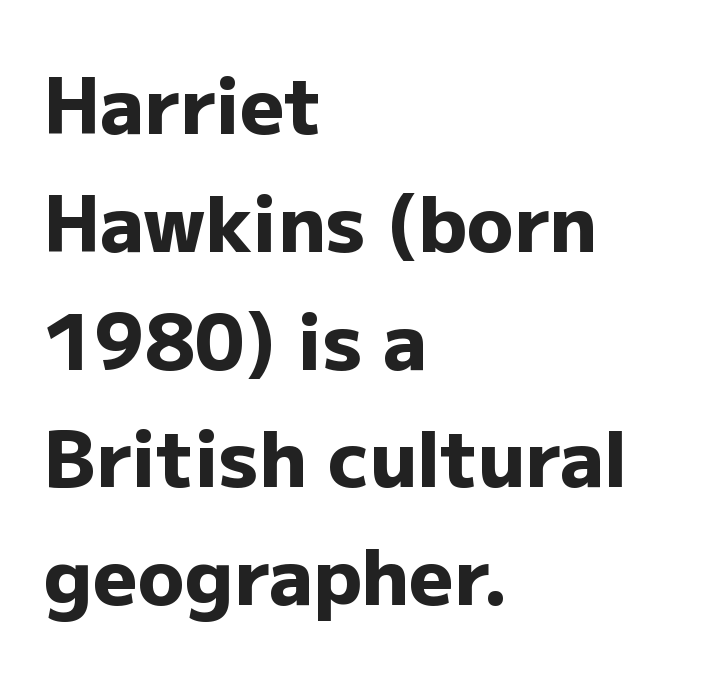
The image shows 77 px heavy sans-serif type, upright; set left-aligned, normal line spacing (1.53x), normal letter spacing, not underlined; low stroke contrast and a medium x-height.
